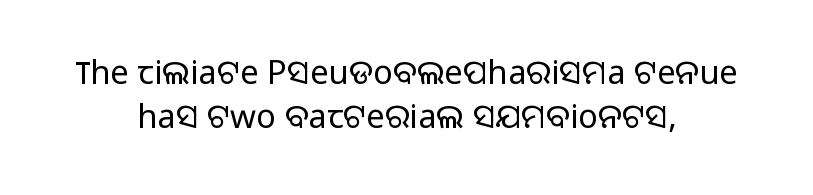
Check under the words: just untouched page. Note the varied advance widths — an 'i' is clearly narrower than an 'm'. Alignment: centered. In terms of leading, this rendering sits right in the middle. Tracking here is standard; glyphs follow each other at the usual distance. Heaviness? Minimal to ordinary, like unemphasized prose.
